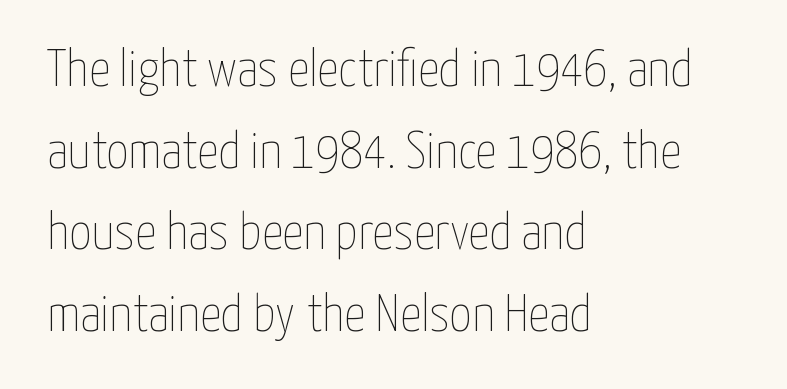
Q: Is the text bold? A: No.
Q: Is the text italic (slanted)? A: No, it is upright.
Q: Is the text underlined? A: No.
Q: How is the paragraph aligned? A: Left-aligned.
Q: Is the spacing between letters normal or unusually wide? A: Normal.
Q: Is the spacing between lines tight, normal or loose? A: Normal.
Q: Width (condensed, normal, or wide)? A: Condensed.
Q: Stroke contrast? A: Low.
Q: x-height? A: Medium.
Q: Monospaced? A: No.
